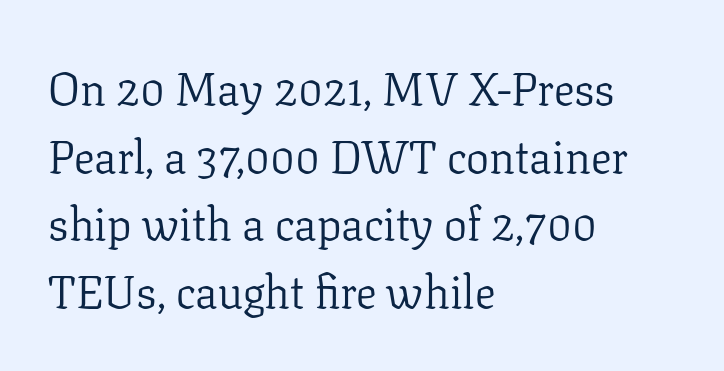
Q: Is the text bold? A: No.
Q: Is the text italic (slanted)? A: No, it is upright.
Q: Is the typeface a serif or a sans-serif typeface? A: Serif.
Q: Is the text underlined? A: No.
Q: How is the paragraph aligned? A: Left-aligned.
Q: Is the spacing between letters normal or unusually wide? A: Normal.
Q: Is the spacing between lines tight, normal or loose? A: Normal.
Q: Width (condensed, normal, or wide)? A: Normal.
Q: Stroke contrast? A: Low.
Q: x-height? A: Medium.
Q: Monospaced? A: No.
